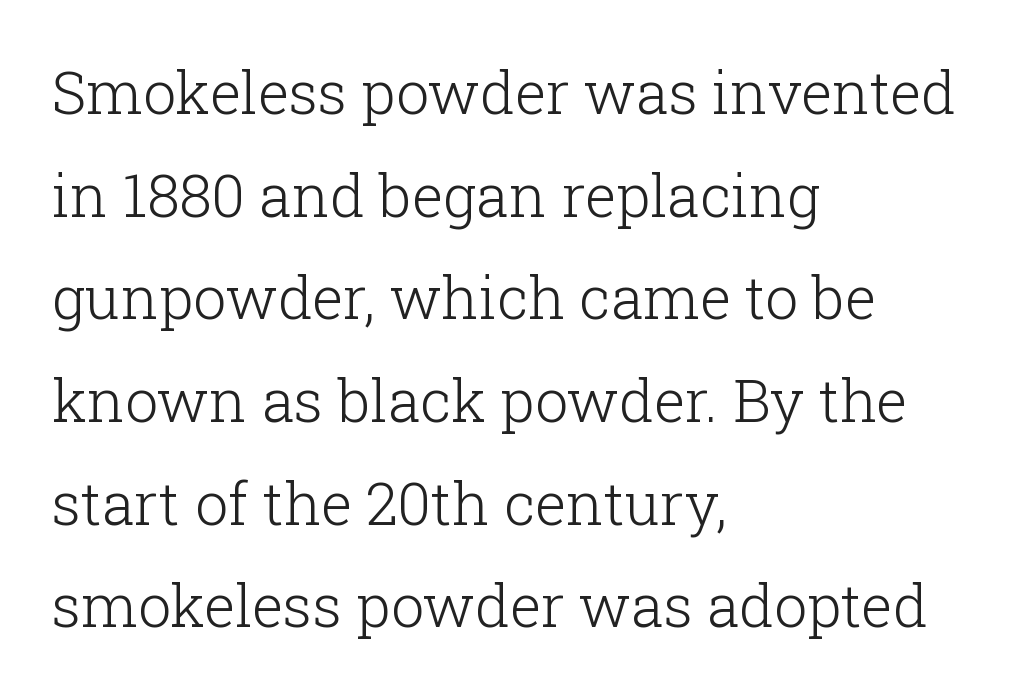
The image shows 59 px light serif type, upright; set left-aligned, line spacing 1.74x, normal letter spacing, not underlined; low stroke contrast and a medium x-height.
